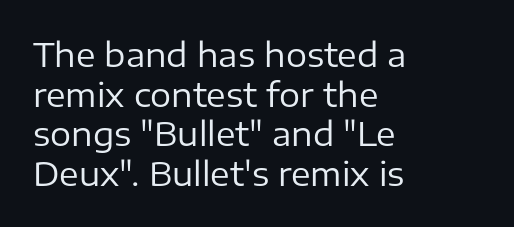
The image shows 33 px regular-weight sans-serif type, upright; set left-aligned, line spacing 1.2x, normal letter spacing, not underlined; low stroke contrast and a medium x-height.
